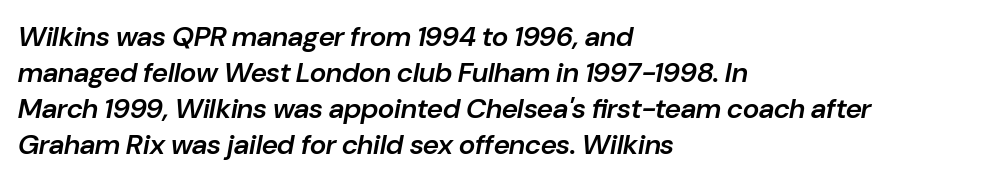
Q: Is the text bold? A: Semi-bold.
Q: Is the text italic (slanted)? A: Yes, it leans right by about 10 degrees.
Q: Is the text underlined? A: No.
Q: How is the paragraph aligned? A: Left-aligned.
Q: Is the spacing between letters normal or unusually wide? A: Normal.
Q: Is the spacing between lines tight, normal or loose? A: Normal.
Q: Width (condensed, normal, or wide)? A: Normal.
Q: Stroke contrast? A: Low.
Q: x-height? A: Medium.
Q: Monospaced? A: No.
